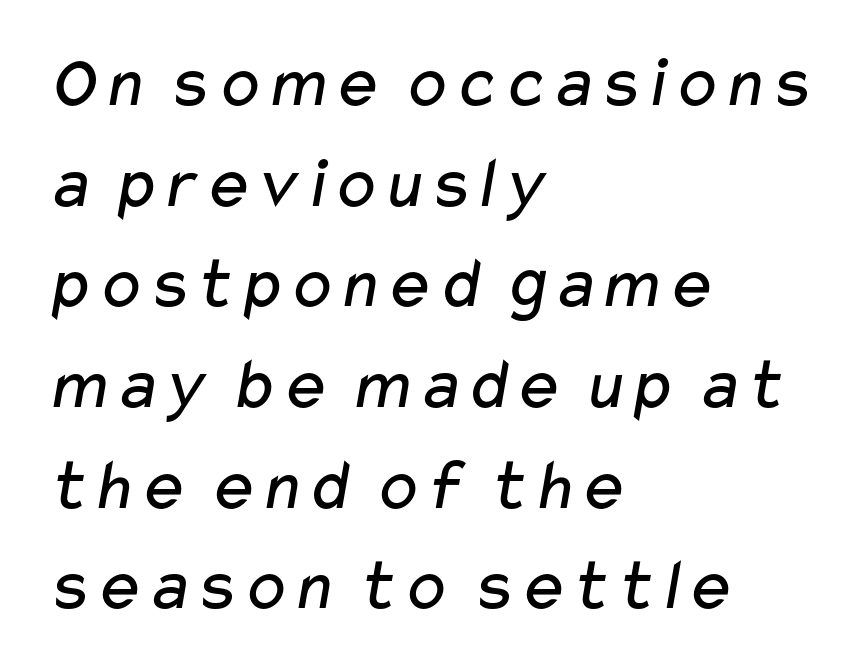
The image shows 74 px regular-weight, wide sans-serif type; set left-aligned, normal line spacing (1.36x), normal letter spacing, not underlined; low stroke contrast and a medium x-height.
